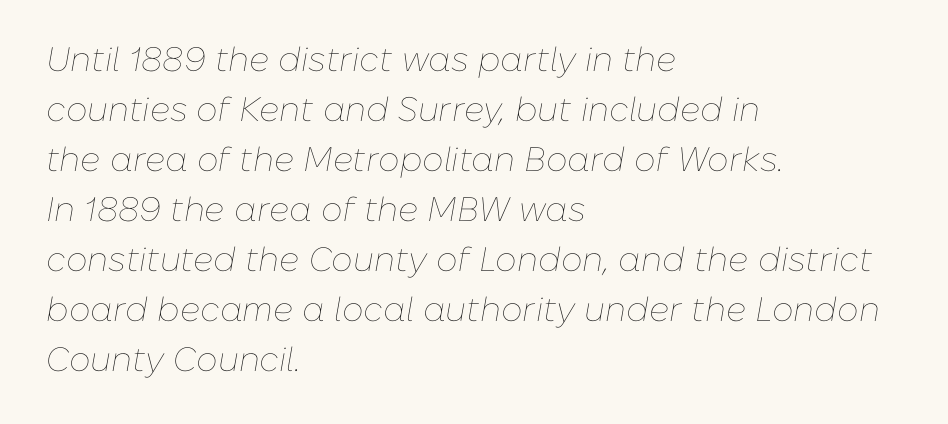
{"italic": "yes", "lean": "right", "slant_degrees": 10, "bold": "no", "weight": "thin", "width": "normal", "stroke_contrast": "low", "x_height": "medium", "monospaced": "no", "underline": "no", "align": "left", "line_spacing": "normal", "line_spacing_ratio": 1.47, "letter_spacing": "normal", "letter_spacing_em": 0.0, "glyph_px": 34}
